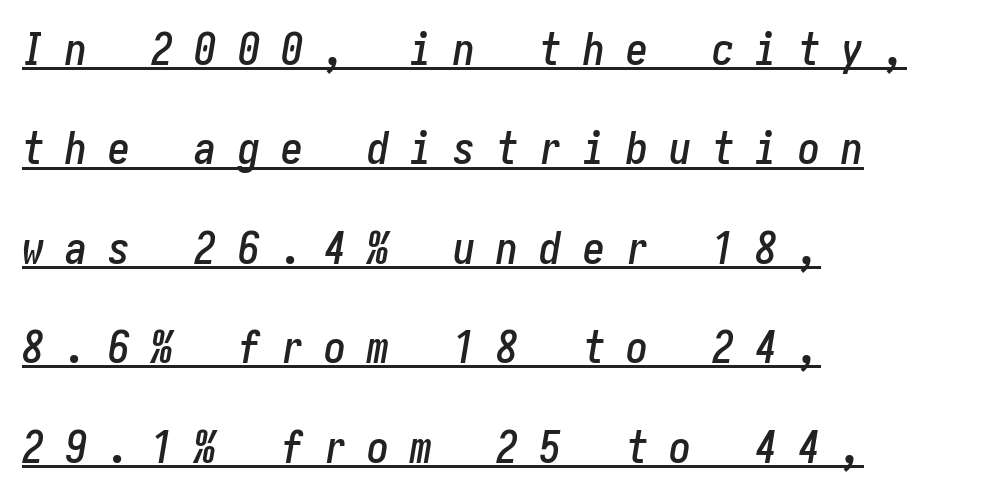
{"italic": "yes", "lean": "right", "slant_degrees": 10, "width": "condensed", "stroke_contrast": "low", "x_height": "medium", "underline": "yes", "align": "left", "line_spacing": "loose", "line_spacing_ratio": 2.26, "letter_spacing": "wide", "letter_spacing_em": 0.48, "glyph_px": 44}
